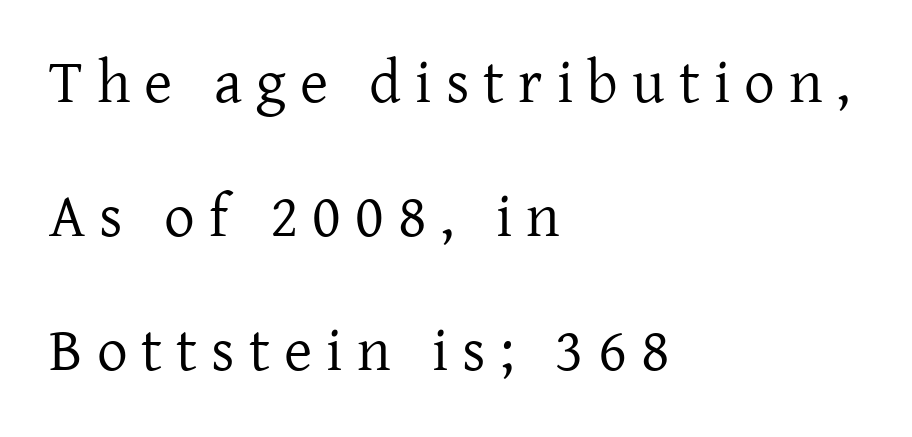
Every row of glyphs begins at an identical x-position on the left. You could fit nearly another row in the gap between these rows. The horizontal fit of the characters is loose and conspicuously gappy. Spacing verdict: proportional, widths tailored to each character. The characters are drawn with everyday or finer stroke widths.
